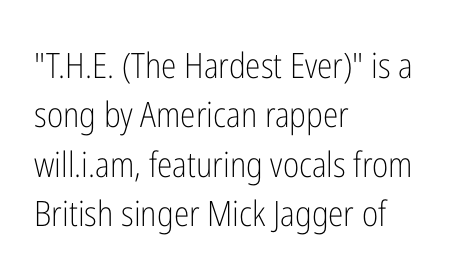
{"serif": "no", "italic": "no", "bold": "no", "weight": "light", "width": "condensed", "stroke_contrast": "low", "x_height": "medium", "monospaced": "no", "underline": "no", "align": "left", "line_spacing": "normal", "line_spacing_ratio": 1.41, "letter_spacing": "normal", "letter_spacing_em": 0.0, "glyph_px": 35}
